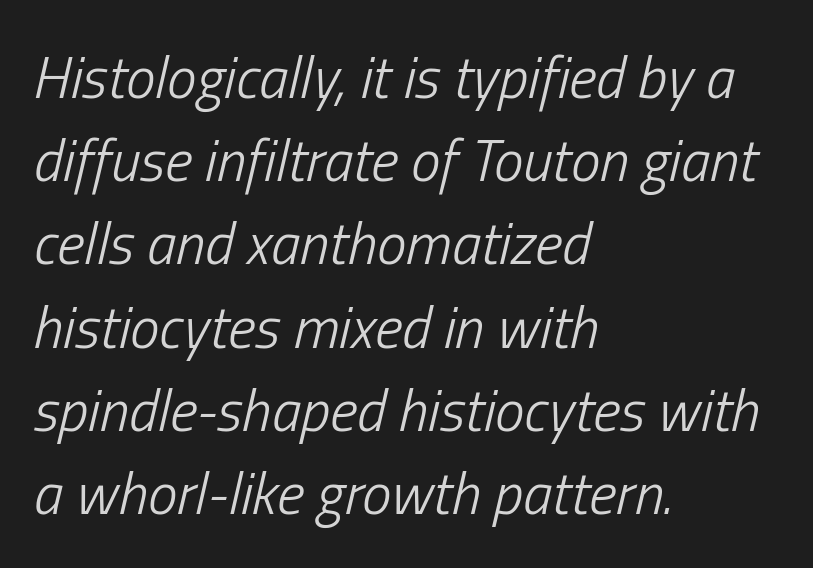
Q: Is the text bold? A: No.
Q: Is the text italic (slanted)? A: Yes, it leans right by about 13 degrees.
Q: Is the text underlined? A: No.
Q: How is the paragraph aligned? A: Left-aligned.
Q: Is the spacing between letters normal or unusually wide? A: Normal.
Q: Is the spacing between lines tight, normal or loose? A: Normal.
Q: Width (condensed, normal, or wide)? A: Condensed.
Q: Stroke contrast? A: Low.
Q: x-height? A: Medium.
Q: Monospaced? A: No.
